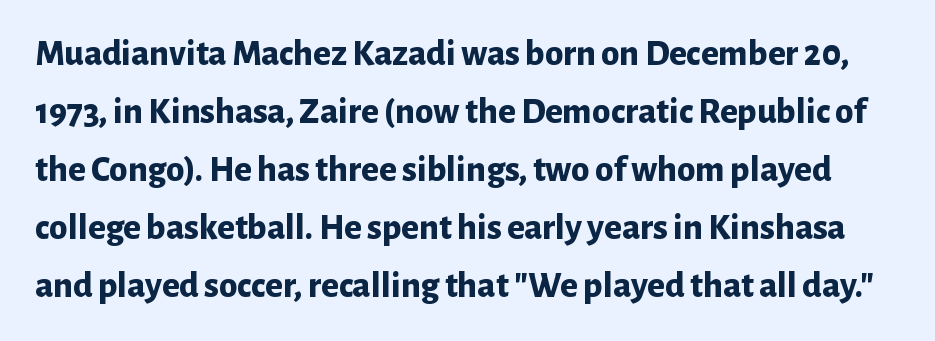
{"serif": "no", "italic": "no", "bold": "yes", "weight": "bold", "width": "normal", "stroke_contrast": "low", "x_height": "medium", "monospaced": "no", "underline": "no", "line_spacing": "normal", "line_spacing_ratio": 1.57, "letter_spacing": "normal", "letter_spacing_em": 0.0, "glyph_px": 37}
